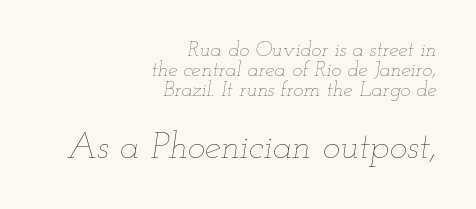
Which chunk is bigger? The second one — the bottom block dwarfs the top. The rendering uses natural spacing where letterforms have individual widths. The space between consecutive lines is stingy. Look at the tracking — it's just the regular setting, nothing added. Line ends are locked; line starts wander.
